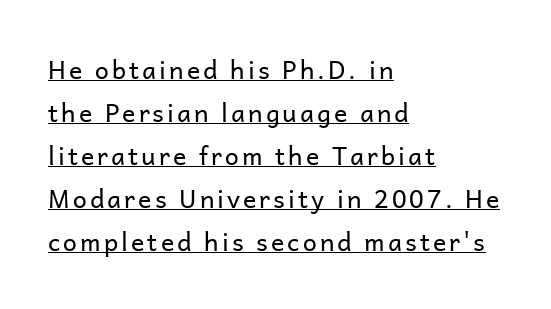
Unlike italic type, these characters show no tilt at all. The ragged edge is on the right, which tells us the setting is flush left. Underline: present. Think standard paragraph weight, or any step lighter than that.
